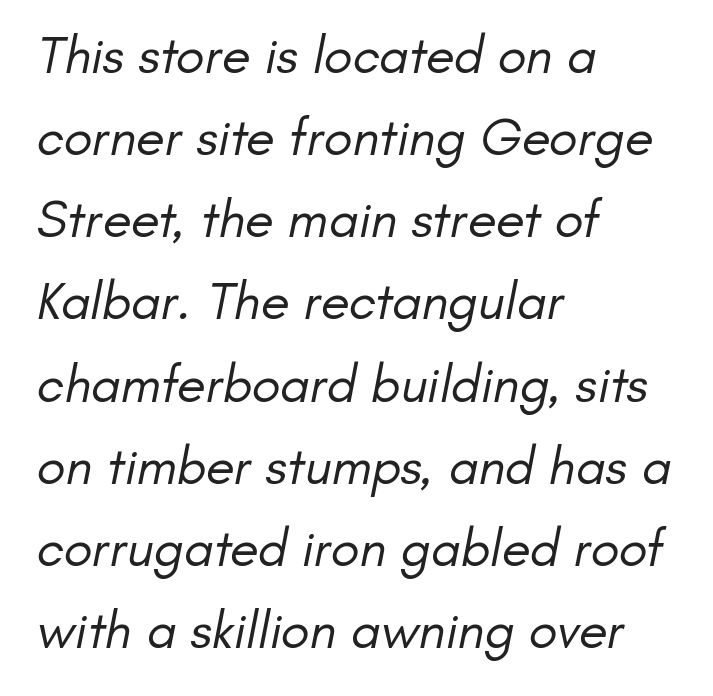
{"serif": "no", "bold": "no", "weight": "regular", "width": "normal", "stroke_contrast": "low", "x_height": "small", "monospaced": "no", "underline": "no", "align": "left", "line_spacing": "normal", "line_spacing_ratio": 1.55, "letter_spacing": "normal", "letter_spacing_em": 0.0, "glyph_px": 53}
